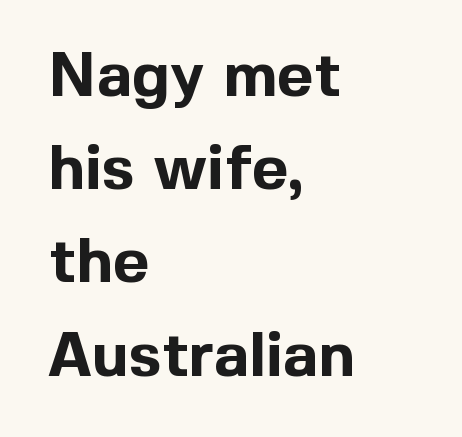
{"serif": "no", "italic": "no", "bold": "yes", "weight": "bold", "width": "normal", "x_height": "medium", "monospaced": "no", "underline": "no", "align": "left", "line_spacing": "normal", "line_spacing_ratio": 1.48, "letter_spacing": "normal", "letter_spacing_em": 0.0, "glyph_px": 63}
